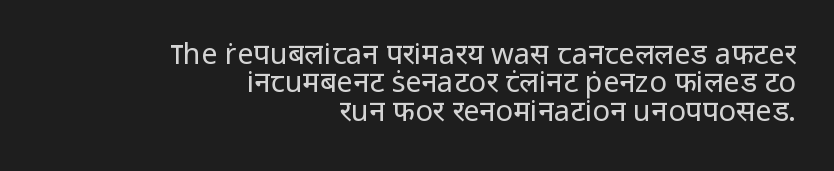
Vertical strokes here are truly vertical. Cramped leading. Tracking value appears to be zero — textbook default spacing. Weight: not bold — regular or lighter. Here the designer chose a conventional face with non-uniform glyph widths.
